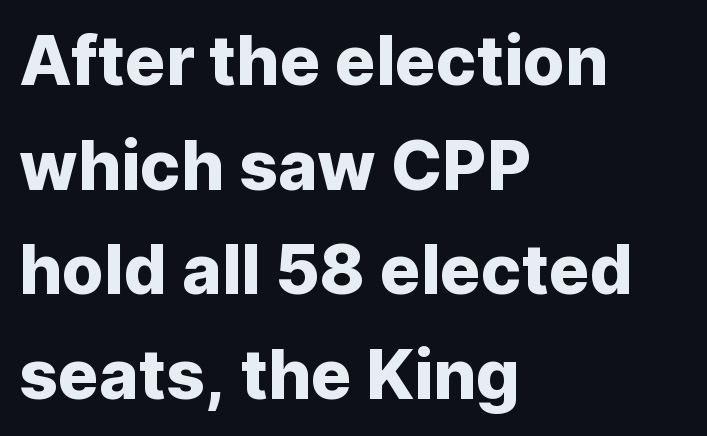
{"serif": "no", "italic": "no", "width": "normal", "stroke_contrast": "low", "x_height": "medium", "monospaced": "no", "underline": "no", "align": "left", "line_spacing": "normal", "line_spacing_ratio": 1.54, "letter_spacing": "normal", "letter_spacing_em": 0.0, "glyph_px": 68}
